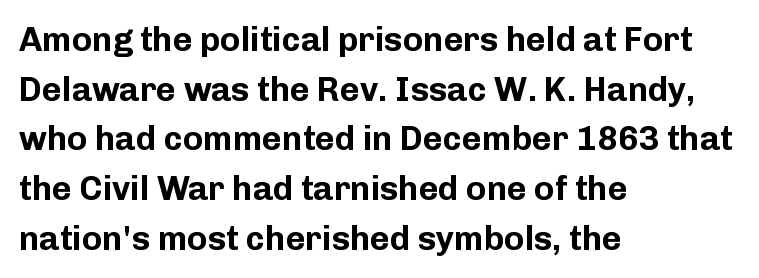
Notice how thick the strokes are: this is what a full bold looks like. Is this a fixed-width face? No — the glyphs have proportional, varying widths. Glyph-to-glyph distance matches everyday printed text. Examine the stroke ends and you'll find no serifs.
